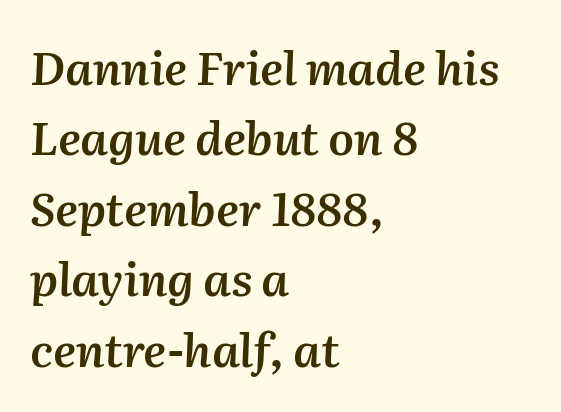
{"italic": "yes", "lean": "right", "slant_degrees": 2, "bold": "semi", "weight": "semibold", "width": "normal", "stroke_contrast": "medium", "x_height": "medium", "monospaced": "no", "underline": "no", "align": "left", "line_spacing": "normal", "line_spacing_ratio": 1.53, "letter_spacing": "normal", "letter_spacing_em": 0.0, "glyph_px": 46}
